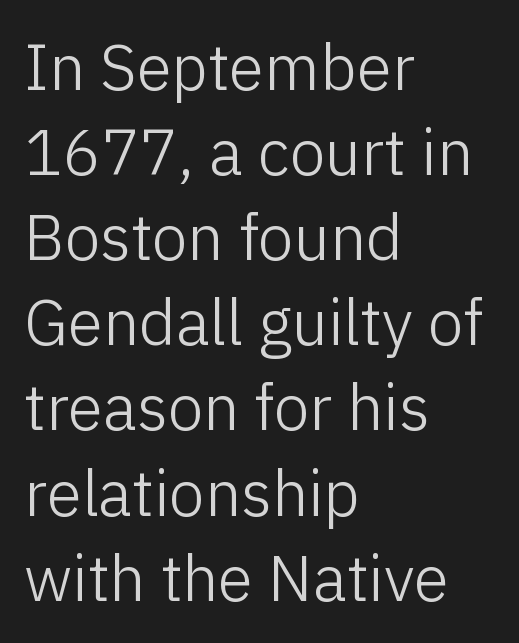
Q: Is the text bold? A: No.
Q: Is the text italic (slanted)? A: No, it is upright.
Q: Is the typeface a serif or a sans-serif typeface? A: Sans-serif.
Q: Is the text underlined? A: No.
Q: How is the paragraph aligned? A: Left-aligned.
Q: Is the spacing between letters normal or unusually wide? A: Normal.
Q: Is the spacing between lines tight, normal or loose? A: Normal.
Q: Width (condensed, normal, or wide)? A: Normal.
Q: Stroke contrast? A: Low.
Q: x-height? A: Medium.
Q: Monospaced? A: No.
